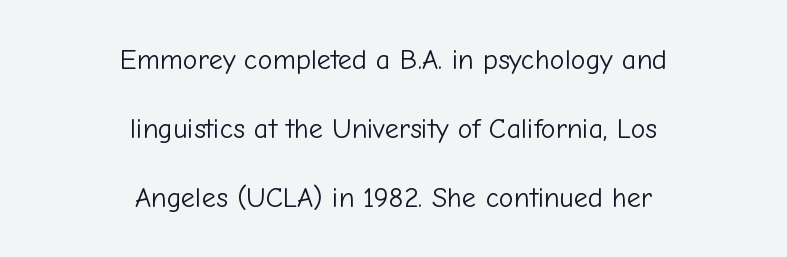
The image shows 28 px light sans-serif type, upright; set centered, loose line spacing (2.46x), normal letter spacing, not underlined; low stroke contrast and a medium x-height.
